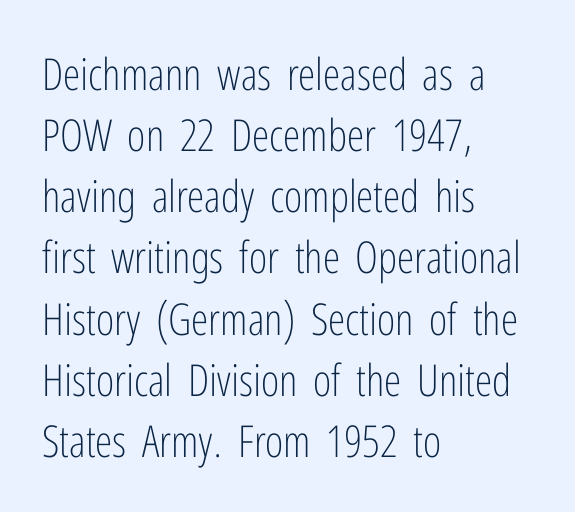
{"serif": "no", "italic": "no", "bold": "no", "weight": "light", "width": "condensed", "stroke_contrast": "low", "x_height": "medium", "monospaced": "no", "underline": "no", "align": "left", "line_spacing": "normal", "line_spacing_ratio": 1.39, "letter_spacing": "normal", "letter_spacing_em": 0.0, "glyph_px": 44}
